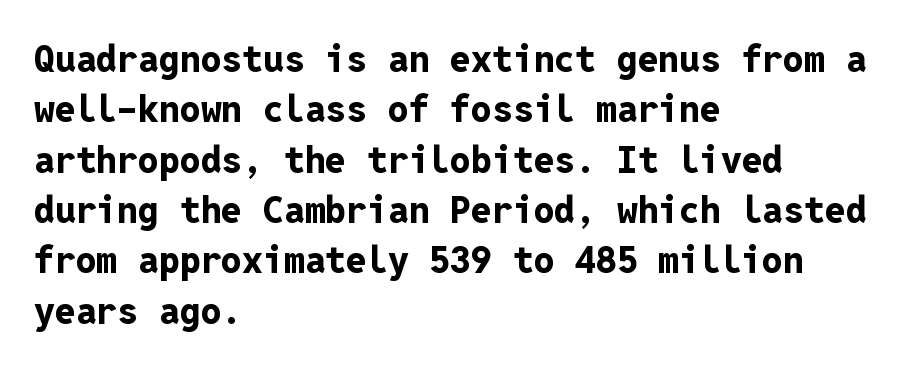
Q: Is the text bold? A: Yes.
Q: Is the text italic (slanted)? A: No, it is upright.
Q: Is the typeface a serif or a sans-serif typeface? A: Sans-serif.
Q: Is the text underlined? A: No.
Q: How is the paragraph aligned? A: Left-aligned.
Q: Is the spacing between letters normal or unusually wide? A: Normal.
Q: Is the spacing between lines tight, normal or loose? A: Normal.
Q: Width (condensed, normal, or wide)? A: Normal.
Q: Stroke contrast? A: Low.
Q: x-height? A: Medium.
Q: Monospaced? A: Yes.
